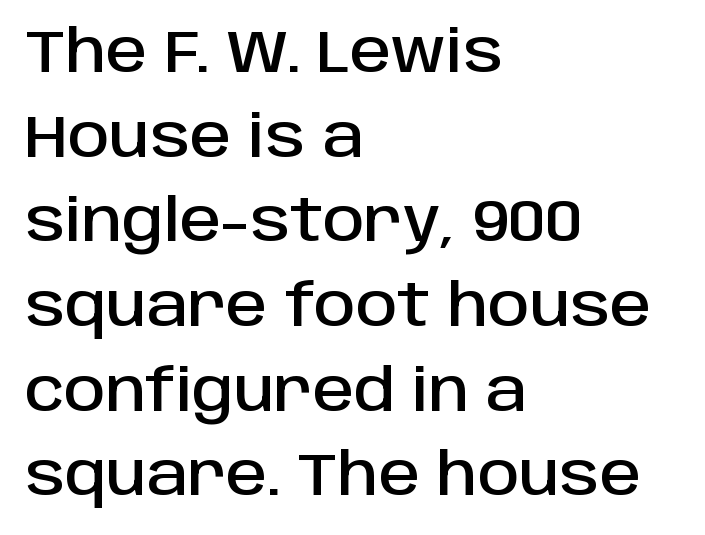
Spacing verdict: proportional, widths tailored to each character. Regarding leading, the lines here are spaced in the standard way. Upright lettering throughout. Left-aligned paragraph, ragged on the right. Letters rest on an invisible, unmarked baseline. The gaps between neighbouring characters are ordinary and unremarkable.
